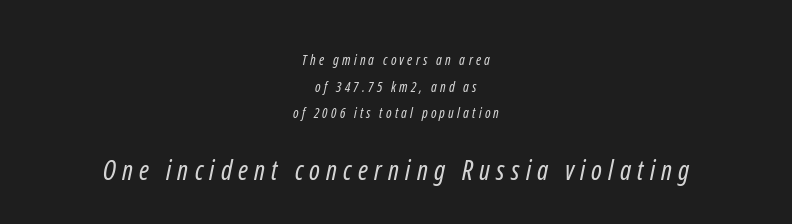
Q: Is the text bold? A: No.
Q: Is the text underlined? A: No.
Q: How is the paragraph aligned? A: Centered.
Q: Is the spacing between letters normal or unusually wide? A: Unusually wide.
Q: Is the spacing between lines tight, normal or loose? A: Loose.
Q: Which block of text is set in a larger size, the first (top) or the second (bottom)? A: The second (bottom) one.
